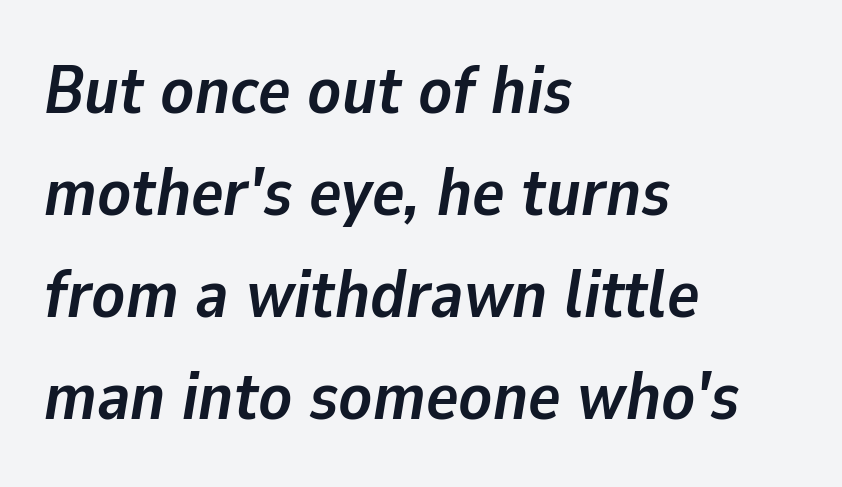
Q: Is the text bold? A: Yes.
Q: Is the text italic (slanted)? A: Yes, it leans right by about 9 degrees.
Q: Is the text underlined? A: No.
Q: How is the paragraph aligned? A: Left-aligned.
Q: Is the spacing between letters normal or unusually wide? A: Normal.
Q: Is the spacing between lines tight, normal or loose? A: Normal.
Q: Width (condensed, normal, or wide)? A: Normal.
Q: Stroke contrast? A: Low.
Q: x-height? A: Medium.
Q: Monospaced? A: No.
